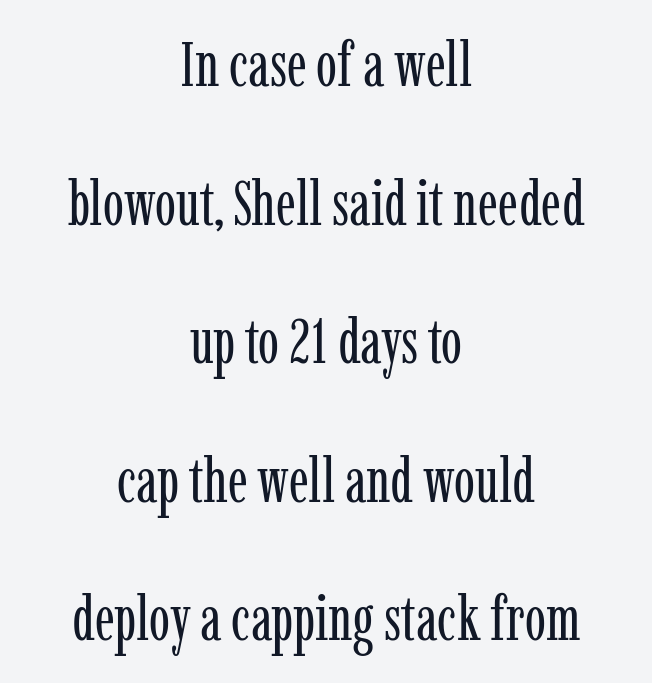
Q: Is the text bold? A: No.
Q: Is the text italic (slanted)? A: No, it is upright.
Q: Is the typeface a serif or a sans-serif typeface? A: Serif.
Q: Is the text underlined? A: No.
Q: How is the paragraph aligned? A: Centered.
Q: Is the spacing between letters normal or unusually wide? A: Normal.
Q: Is the spacing between lines tight, normal or loose? A: Loose.
Q: Width (condensed, normal, or wide)? A: Condensed.
Q: Stroke contrast? A: Low.
Q: x-height? A: Medium.
Q: Monospaced? A: No.
